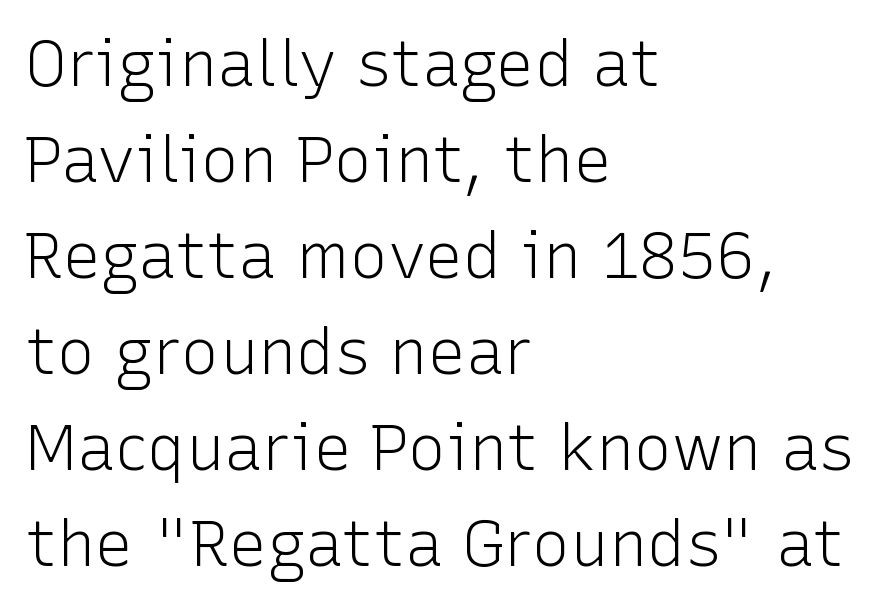
The passage shown is typed in a proportional face where columns would drift. The ragged edge is on the right, which tells us the setting is flush left. Glyph-to-glyph distance matches everyday printed text. Font category for this specimen: sans-serif. Notice how descenders clear the ascenders below comfortably — that's standard leading. Compared with a typical body face, this is equally light or lighter still.
